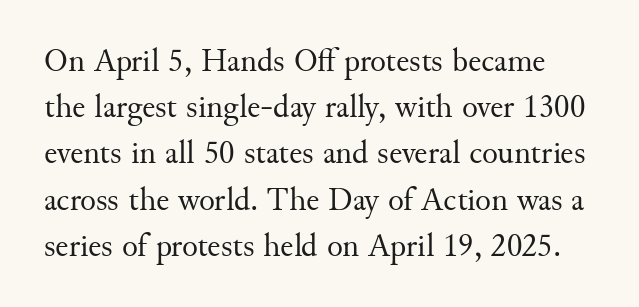
Q: Is the text bold? A: No.
Q: Is the text italic (slanted)? A: No, it is upright.
Q: Is the typeface a serif or a sans-serif typeface? A: Serif.
Q: Is the text underlined? A: No.
Q: Is the spacing between letters normal or unusually wide? A: Normal.
Q: Is the spacing between lines tight, normal or loose? A: Normal.
Q: Width (condensed, normal, or wide)? A: Normal.
Q: Stroke contrast? A: Medium.
Q: x-height? A: Small.
Q: Monospaced? A: No.
